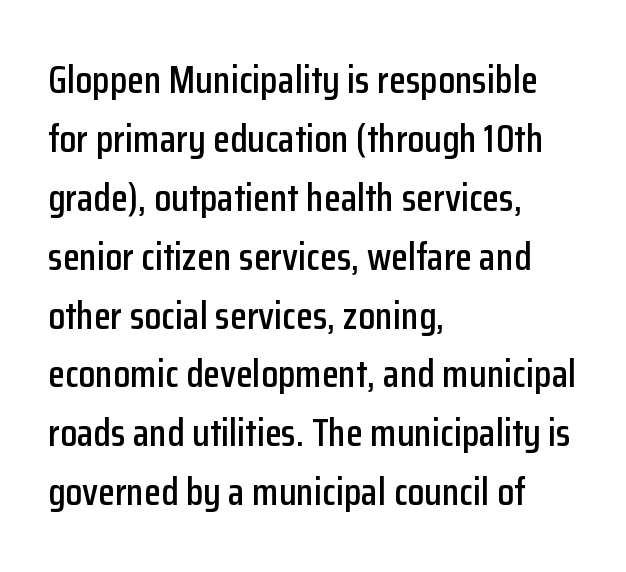
{"serif": "no", "italic": "no", "width": "condensed", "stroke_contrast": "low", "x_height": "medium", "monospaced": "no", "underline": "no", "align": "left", "line_spacing": "normal", "line_spacing_ratio": 1.51, "letter_spacing": "normal", "letter_spacing_em": 0.0, "glyph_px": 39}
